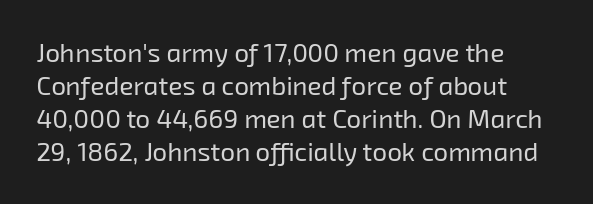
Q: Is the text bold? A: No.
Q: Is the text underlined? A: No.
Q: How is the paragraph aligned? A: Left-aligned.
Q: Is the spacing between letters normal or unusually wide? A: Normal.
Q: Is the spacing between lines tight, normal or loose? A: Normal.
